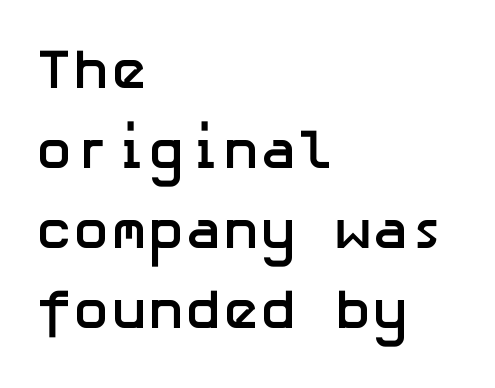
Descender tails drop into unmarked territory. Does extra space separate the letters? No, they use regular spacing. Each glyph is drawn with heavy, bold strokes. The letters carry no serifs — their stems end cleanly without finishing strokes. What's the leading like? Ordinary, nothing unusual. Quick note: not italic, upright.
